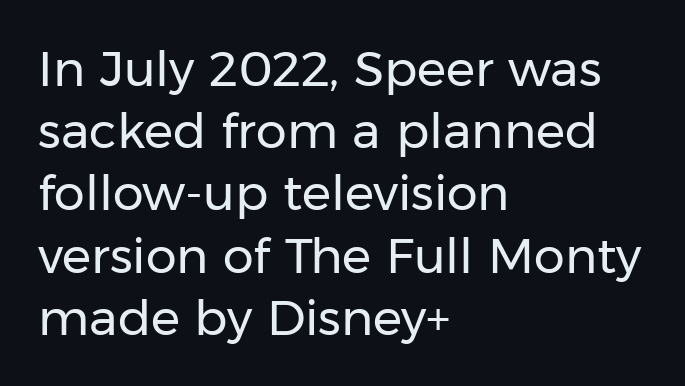
Q: Is the text bold? A: No.
Q: Is the text italic (slanted)? A: No, it is upright.
Q: Is the typeface a serif or a sans-serif typeface? A: Sans-serif.
Q: Is the text underlined? A: No.
Q: How is the paragraph aligned? A: Left-aligned.
Q: Is the spacing between letters normal or unusually wide? A: Normal.
Q: Is the spacing between lines tight, normal or loose? A: Normal.
Q: Width (condensed, normal, or wide)? A: Normal.
Q: Stroke contrast? A: Low.
Q: x-height? A: Medium.
Q: Monospaced? A: No.
